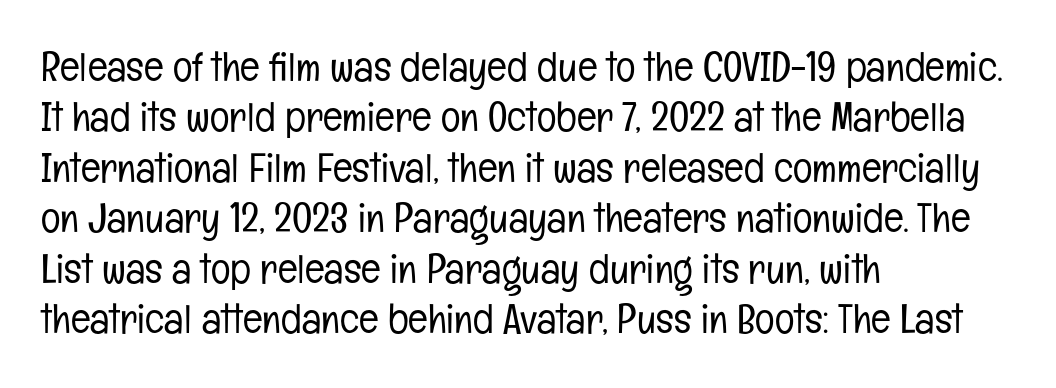
Regarding serifs, this sample does without them. Unmarked baselines from the first word to the last. Which margin do the lines hug? The left one — the right edge is uneven. Is there any slant? The stems are plumb. Summary of weight: not heavy and not bold.
